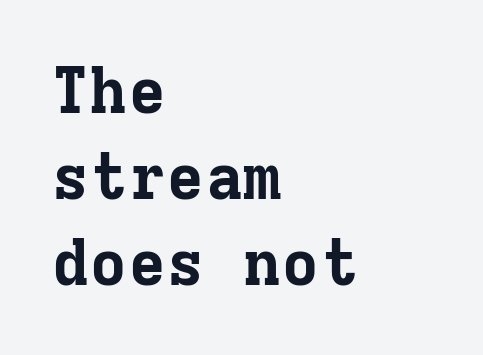
Left-aligned paragraph, ragged on the right. The lettering holds an erect, upright posture throughout. Notice how descenders clear the ascenders below comfortably — that's standard leading. A dark, heavy texture on the line: the type is bold. The strip under each line holds only bare page. Standard letterfit; no display-style spreading of the glyphs.
